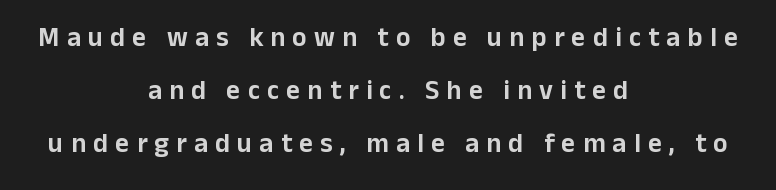
The image shows 27 px text type, upright; set centered, loose line spacing (1.97x), unusually wide letter spacing (+0.27 em), not underlined.
